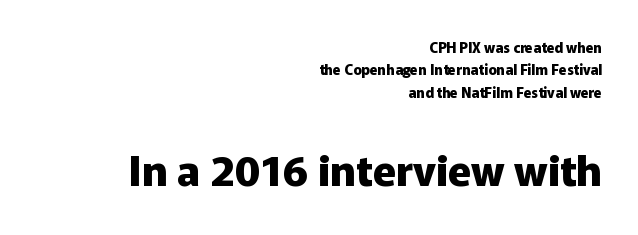
{"serif": "no", "italic": "no", "bold": "yes", "weight": "heavy", "width": "normal", "stroke_contrast": "low", "x_height": "medium", "monospaced": "no", "underline": "no", "align": "right", "line_spacing": "normal", "line_spacing_ratio": 1.6, "letter_spacing": "normal", "letter_spacing_em": 0.0, "larger_block": "second", "size_ratio": 3.0, "glyph_px": 42}
